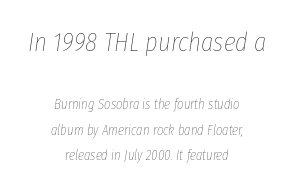
The whitespace from short lines is split evenly between both sides. The string is rendered with underlining switched off. These lines keep a tight, regular rhythm from letter to letter. The font's italic variant was chosen for this text. The strokes are not fattened; the text isn't bold.
